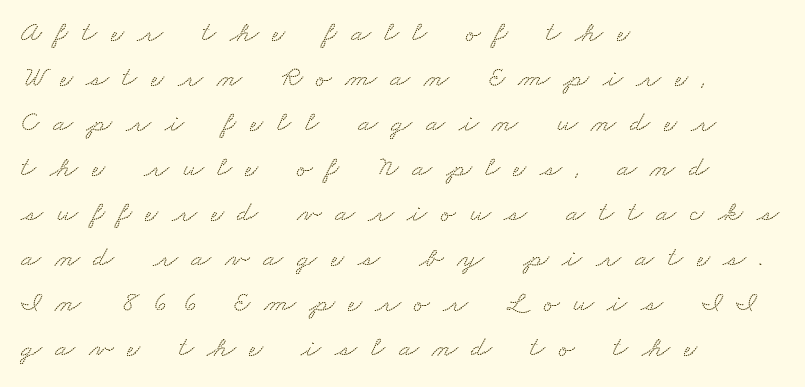
{"width": "wide", "stroke_contrast": "low", "x_height": "small", "monospaced": "no", "underline": "no", "align": "left", "line_spacing": "normal", "line_spacing_ratio": 1.55, "letter_spacing": "wide", "letter_spacing_em": 0.47, "glyph_px": 29}
